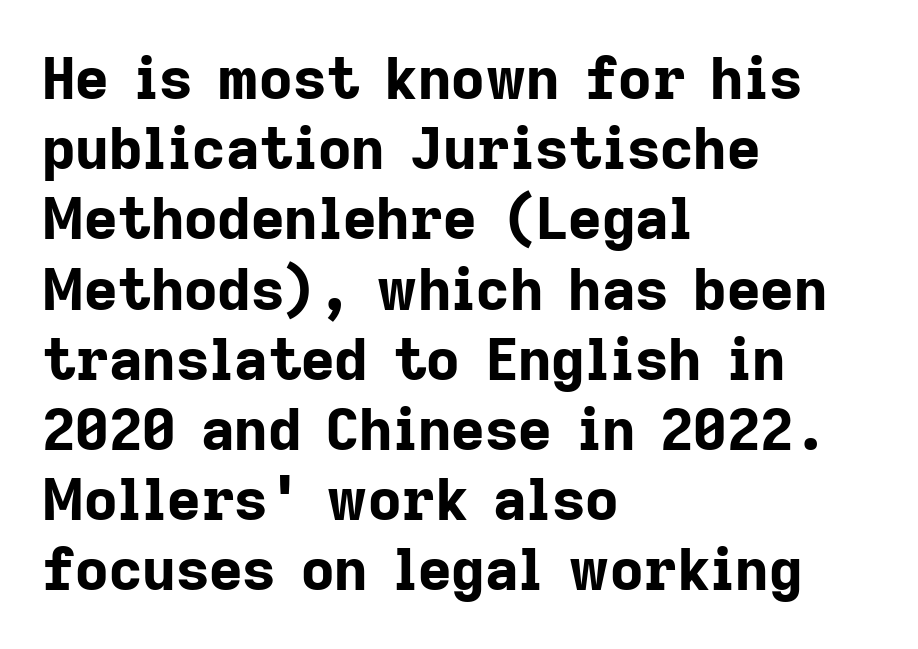
{"serif": "no", "italic": "no", "bold": "yes", "weight": "bold", "width": "normal", "stroke_contrast": "low", "x_height": "medium", "monospaced": "no", "underline": "no", "align": "left", "line_spacing_ratio": 1.21, "letter_spacing": "normal", "letter_spacing_em": 0.0, "glyph_px": 58}
